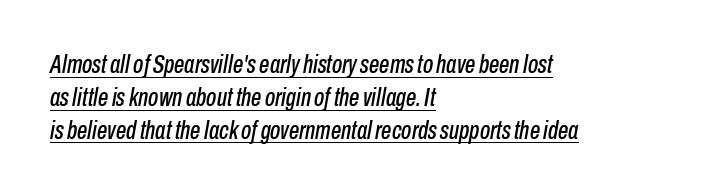
{"italic": "yes", "lean": "right", "slant_degrees": 10, "underline": "yes", "align": "left", "line_spacing": "normal", "line_spacing_ratio": 1.26, "letter_spacing": "normal", "letter_spacing_em": 0.0, "glyph_px": 26}
